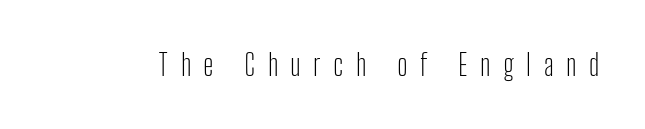
{"serif": "no", "italic": "no", "bold": "no", "weight": "light", "width": "condensed", "stroke_contrast": "low", "x_height": "medium", "monospaced": "no", "underline": "no", "letter_spacing": "wide", "letter_spacing_em": 0.41, "glyph_px": 30}
